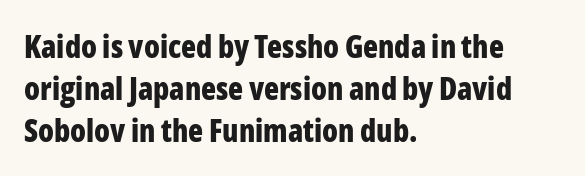
Q: Is the text bold? A: Yes.
Q: Is the text italic (slanted)? A: No, it is upright.
Q: Is the typeface a serif or a sans-serif typeface? A: Sans-serif.
Q: Is the text underlined? A: No.
Q: How is the paragraph aligned? A: Left-aligned.
Q: Is the spacing between letters normal or unusually wide? A: Normal.
Q: Is the spacing between lines tight, normal or loose? A: Normal.
Q: Width (condensed, normal, or wide)? A: Condensed.
Q: Stroke contrast? A: Low.
Q: x-height? A: Medium.
Q: Monospaced? A: No.
